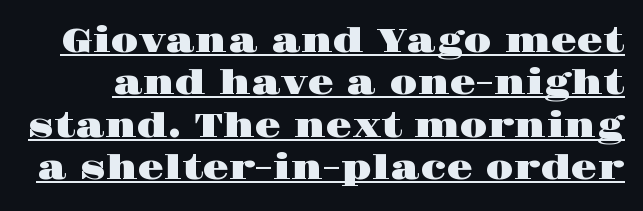
Classification — serif. Each letter keeps its own natural width here, so spacing adapts to shape. Reading down the column, the eye jumps a familiar distance to each next line. The words here are underlined.
